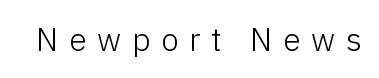
Q: Is the text bold? A: No.
Q: Is the text italic (slanted)? A: No, it is upright.
Q: Is the typeface a serif or a sans-serif typeface? A: Sans-serif.
Q: Is the text underlined? A: No.
Q: Is the spacing between letters normal or unusually wide? A: Unusually wide.
Q: Width (condensed, normal, or wide)? A: Normal.
Q: Stroke contrast? A: Low.
Q: x-height? A: Medium.
Q: Monospaced? A: No.
